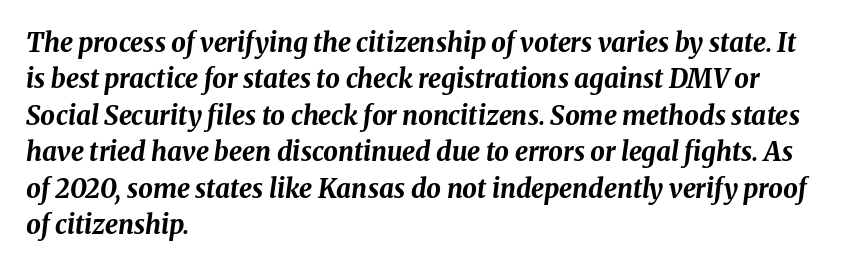
The image shows 26 px bold type, italic (leaning right); set left-aligned, normal line spacing (1.4x), normal letter spacing, not underlined.
